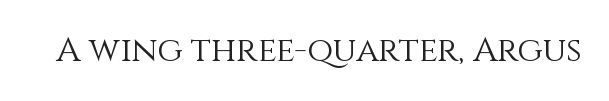
Q: Is the text bold? A: No.
Q: Is the text italic (slanted)? A: No, it is upright.
Q: Is the text underlined? A: No.
Q: Is the spacing between letters normal or unusually wide? A: Normal.
Q: Width (condensed, normal, or wide)? A: Normal.
Q: x-height? A: Large.
Q: Monospaced? A: No.
